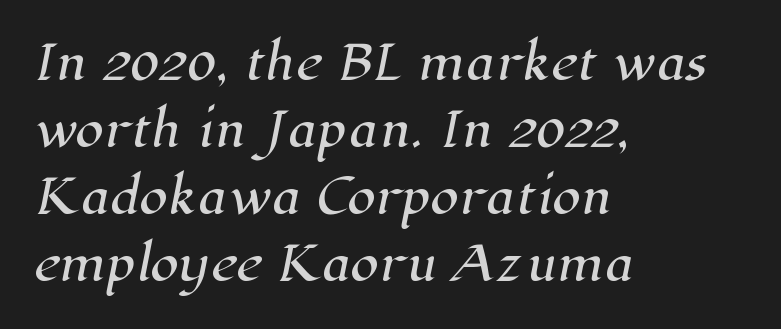
{"serif": "yes", "width": "normal", "stroke_contrast": "high", "x_height": "medium", "monospaced": "no", "underline": "no", "align": "left", "line_spacing": "normal", "line_spacing_ratio": 1.46, "letter_spacing": "normal", "letter_spacing_em": 0.0, "glyph_px": 46}
